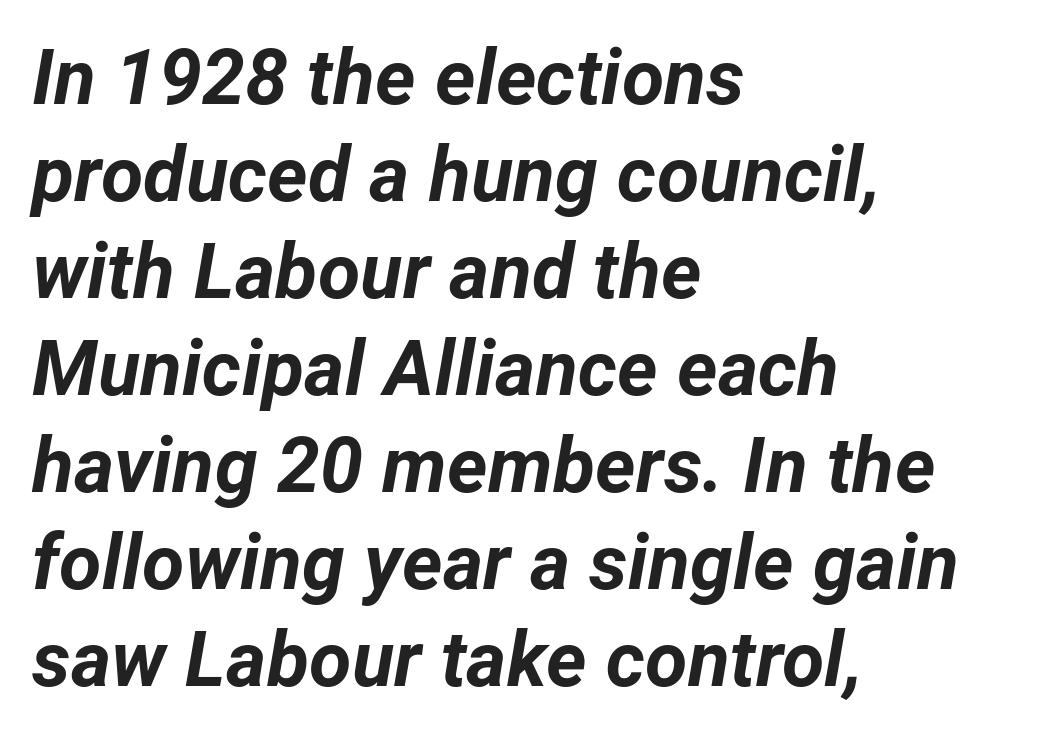
Q: Is the text bold? A: Yes.
Q: Is the text italic (slanted)? A: Yes, it leans right by about 12 degrees.
Q: Is the text underlined? A: No.
Q: How is the paragraph aligned? A: Left-aligned.
Q: Is the spacing between letters normal or unusually wide? A: Normal.
Q: Is the spacing between lines tight, normal or loose? A: Normal.
Q: Width (condensed, normal, or wide)? A: Normal.
Q: Stroke contrast? A: Low.
Q: x-height? A: Medium.
Q: Monospaced? A: No.
